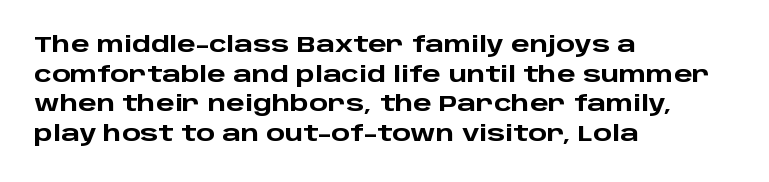
Caption: standard tracking, unaltered. Bold? Absolutely — the strokes are thick and heavy. Where is the straight margin? On the left. The line-height multiplier appears to be the usual default. Underlining? Definitely not there. Upright lettering throughout.
